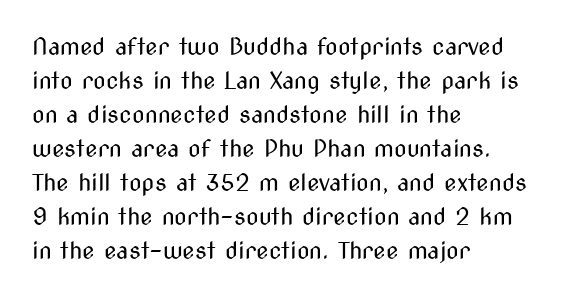
The image shows 23 px text type, upright; set left-aligned, normal line spacing (1.48x), normal letter spacing, not underlined.
